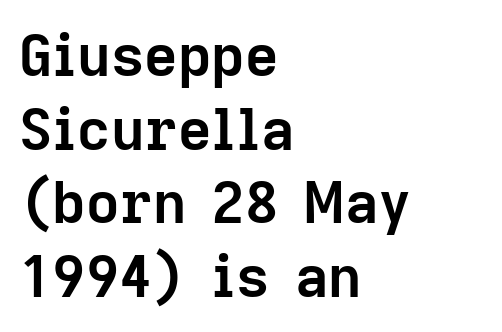
{"serif": "no", "italic": "no", "bold": "yes", "weight": "semibold", "width": "normal", "stroke_contrast": "low", "x_height": "medium", "monospaced": "no", "underline": "no", "align": "left", "line_spacing": "normal", "line_spacing_ratio": 1.27, "letter_spacing": "normal", "letter_spacing_em": 0.0, "glyph_px": 58}
